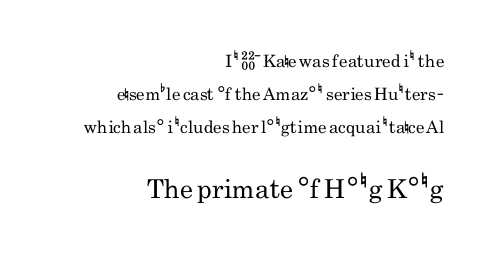
The image shows 26 px text type, upright; set right-aligned, loose line spacing (1.94x), normal letter spacing, not underlined; the second (bottom) block is 1.53x larger.
